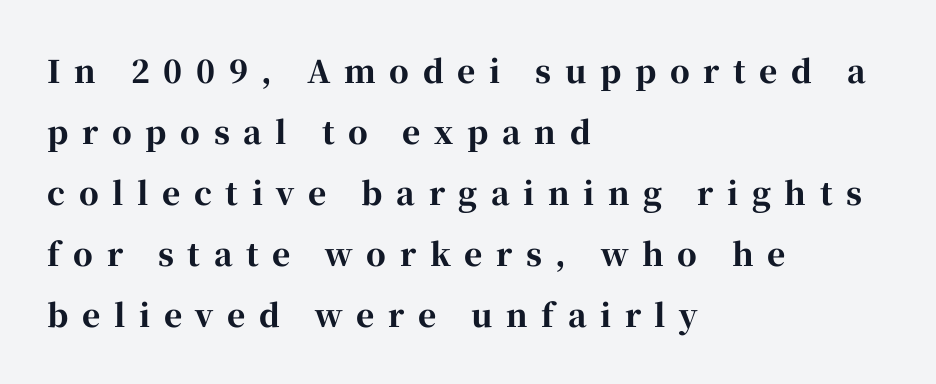
Q: Is the text bold? A: Yes.
Q: Is the text italic (slanted)? A: No, it is upright.
Q: Is the typeface a serif or a sans-serif typeface? A: Serif.
Q: Is the text underlined? A: No.
Q: How is the paragraph aligned? A: Left-aligned.
Q: Is the spacing between letters normal or unusually wide? A: Unusually wide.
Q: Is the spacing between lines tight, normal or loose? A: Loose.
Q: Width (condensed, normal, or wide)? A: Normal.
Q: Stroke contrast? A: High.
Q: x-height? A: Medium.
Q: Monospaced? A: No.
